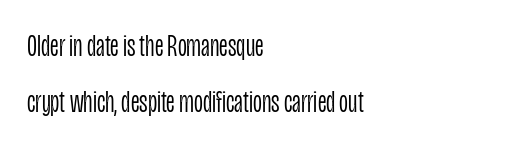
{"serif": "no", "italic": "no", "bold": "no", "weight": "light", "width": "condensed", "stroke_contrast": "low", "x_height": "large", "monospaced": "no", "underline": "no", "align": "left", "line_spacing_ratio": 1.81, "letter_spacing": "normal", "letter_spacing_em": 0.0, "glyph_px": 31}
